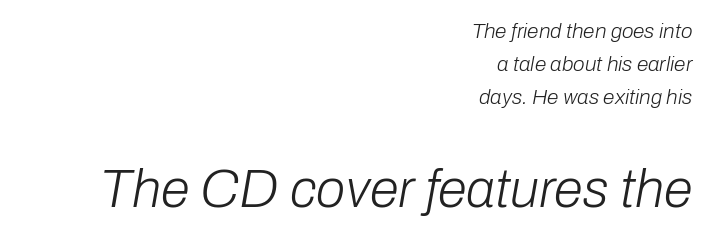
The image shows 53 px light type, italic (leaning right); set right-aligned, normal line spacing (1.57x), normal letter spacing, not underlined; the second (bottom) block is 2.52x larger; low stroke contrast and a medium x-height.
